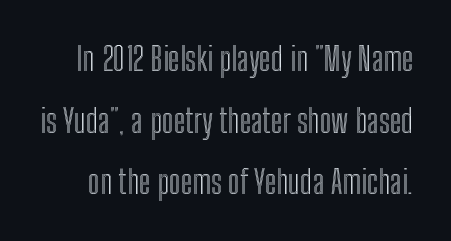
Q: Is the text italic (slanted)? A: No, it is upright.
Q: Is the text underlined? A: No.
Q: Is the spacing between letters normal or unusually wide? A: Normal.
Q: Width (condensed, normal, or wide)? A: Condensed.
Q: x-height? A: Medium.
Q: Monospaced? A: No.
